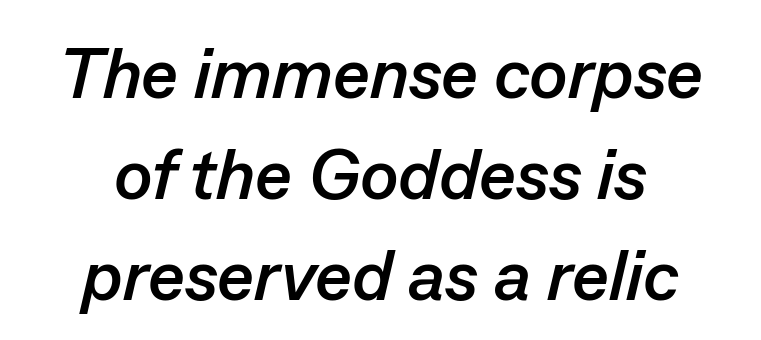
Q: Is the text bold? A: Yes.
Q: Is the text italic (slanted)? A: Yes, it leans right by about 13 degrees.
Q: Is the text underlined? A: No.
Q: How is the paragraph aligned? A: Centered.
Q: Is the spacing between letters normal or unusually wide? A: Normal.
Q: Is the spacing between lines tight, normal or loose? A: Normal.
Q: Width (condensed, normal, or wide)? A: Normal.
Q: Stroke contrast? A: Low.
Q: x-height? A: Medium.
Q: Monospaced? A: No.
